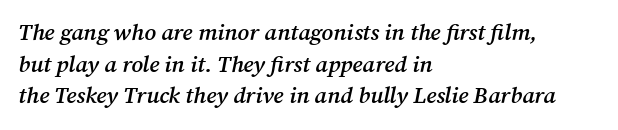
The image shows 23 px text type, italic (leaning right); set left-aligned, normal line spacing (1.37x), normal letter spacing, not underlined.
